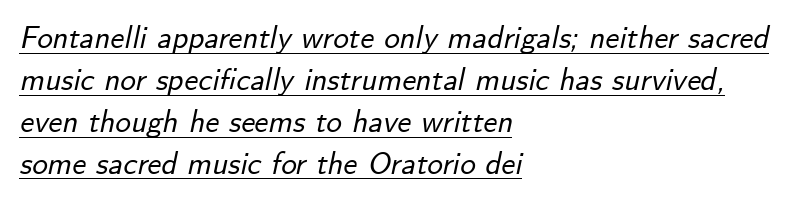
Q: Is the text italic (slanted)? A: Yes, it leans right by about 12 degrees.
Q: Is the text underlined? A: Yes.
Q: How is the paragraph aligned? A: Left-aligned.
Q: Is the spacing between letters normal or unusually wide? A: Normal.
Q: Is the spacing between lines tight, normal or loose? A: Normal.
Q: Width (condensed, normal, or wide)? A: Normal.
Q: Stroke contrast? A: Low.
Q: x-height? A: Small.
Q: Monospaced? A: No.
